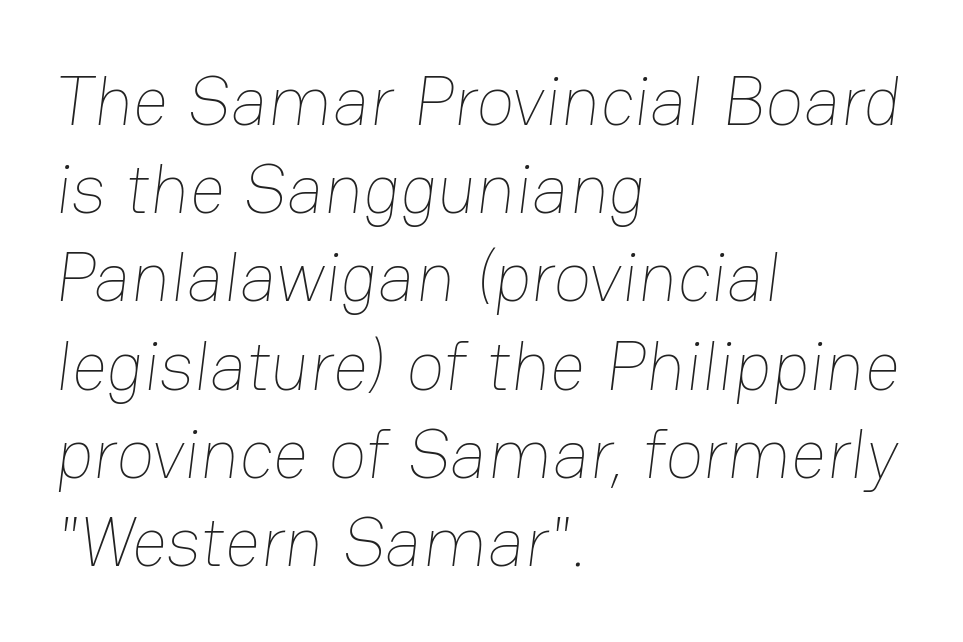
{"bold": "no", "weight": "thin", "width": "normal", "stroke_contrast": "low", "x_height": "medium", "monospaced": "no", "underline": "no", "align": "left", "line_spacing": "normal", "line_spacing_ratio": 1.26, "letter_spacing": "normal", "letter_spacing_em": 0.0, "glyph_px": 70}
